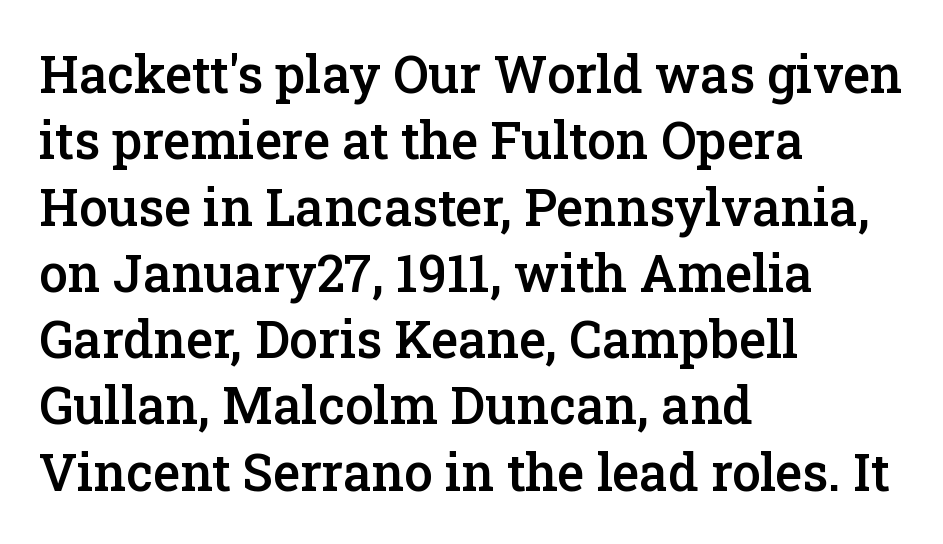
Q: Is the text bold? A: Semi-bold.
Q: Is the text italic (slanted)? A: No, it is upright.
Q: Is the typeface a serif or a sans-serif typeface? A: Serif.
Q: Is the text underlined? A: No.
Q: How is the paragraph aligned? A: Left-aligned.
Q: Is the spacing between letters normal or unusually wide? A: Normal.
Q: Is the spacing between lines tight, normal or loose? A: Normal.
Q: Width (condensed, normal, or wide)? A: Normal.
Q: Stroke contrast? A: Low.
Q: x-height? A: Medium.
Q: Monospaced? A: No.
